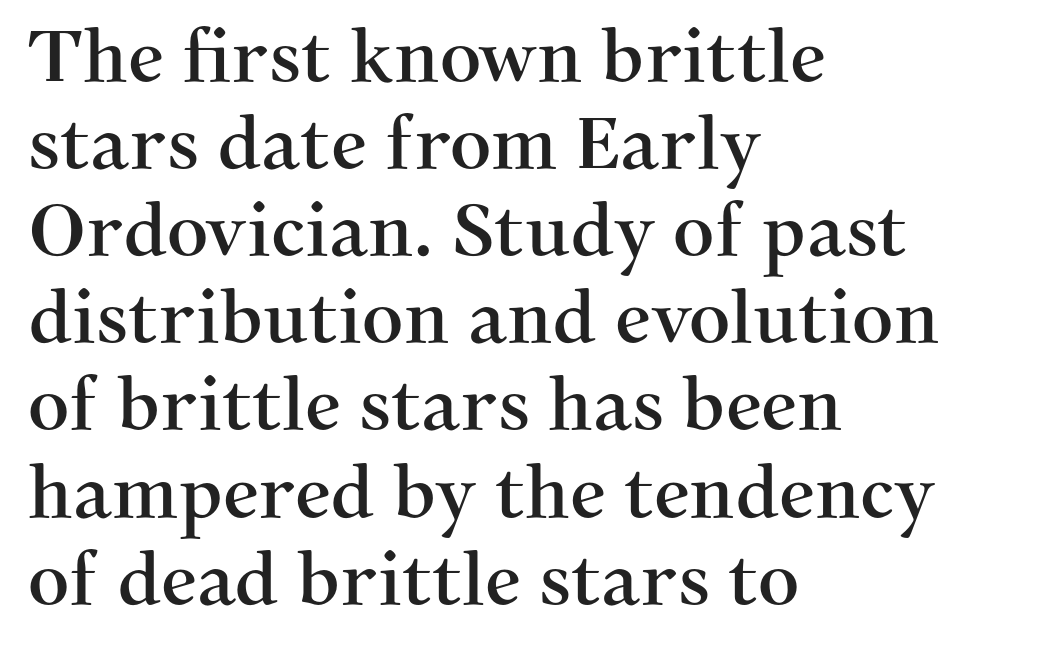
{"serif": "yes", "italic": "no", "width": "normal", "stroke_contrast": "medium", "x_height": "medium", "monospaced": "no", "underline": "no", "align": "left", "line_spacing_ratio": 1.21, "letter_spacing": "normal", "letter_spacing_em": 0.0, "glyph_px": 72}
